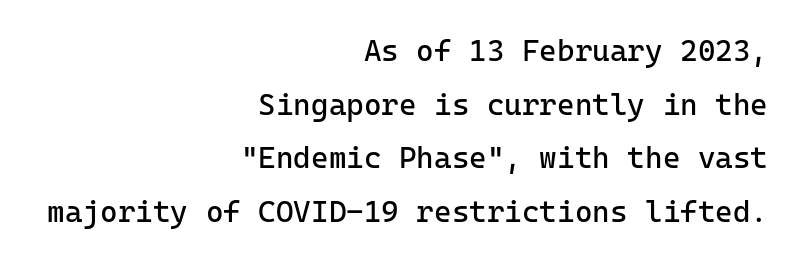
Any mark beneath the type? The region is blank. The face used here is monospaced, like something from a code editor. Every stem runs plumb, perpendicular to the baseline. The font family rendered here belongs to the sans-serif group. These lines stack with their right ends in a neat column. Glyph-to-glyph distance matches everyday printed text.
